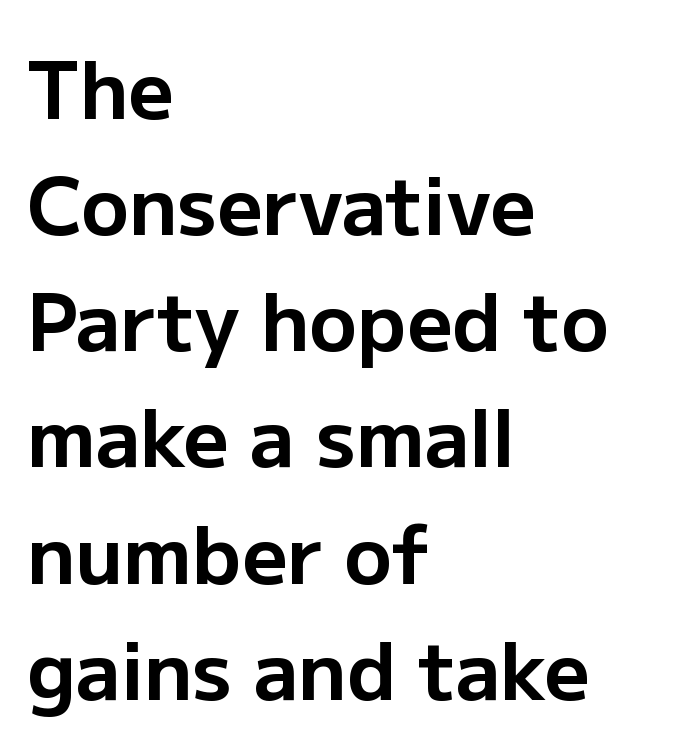
{"serif": "no", "italic": "no", "bold": "yes", "weight": "bold", "width": "normal", "stroke_contrast": "low", "x_height": "medium", "monospaced": "no", "underline": "no", "align": "left", "line_spacing": "normal", "line_spacing_ratio": 1.47, "letter_spacing": "normal", "letter_spacing_em": 0.0, "glyph_px": 79}
